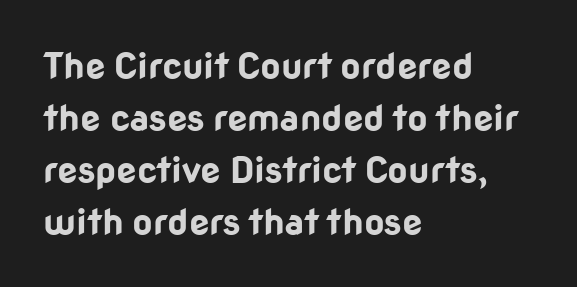
One-word summary of the alignment: left. A bare baseline throughout the passage. Notice how descenders clear the ascenders below comfortably — that's standard leading. Weight: bold.
